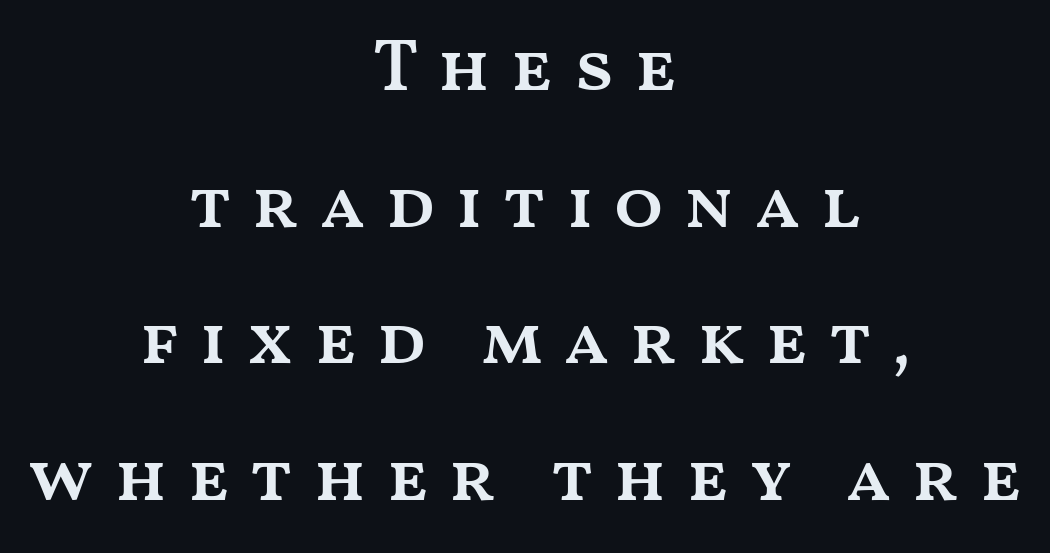
The image shows 73 px semibold, wide type, upright; set centered, line spacing 1.87x, unusually wide letter spacing (+0.26 em), not underlined; medium stroke contrast and a medium x-height.
